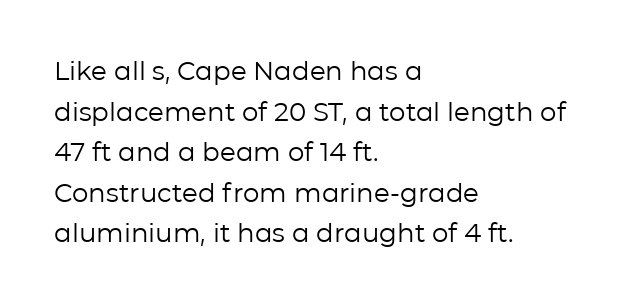
{"italic": "no", "bold": "no", "underline": "no", "align": "left", "line_spacing": "normal", "line_spacing_ratio": 1.56, "letter_spacing": "normal", "letter_spacing_em": 0.0, "glyph_px": 26}
